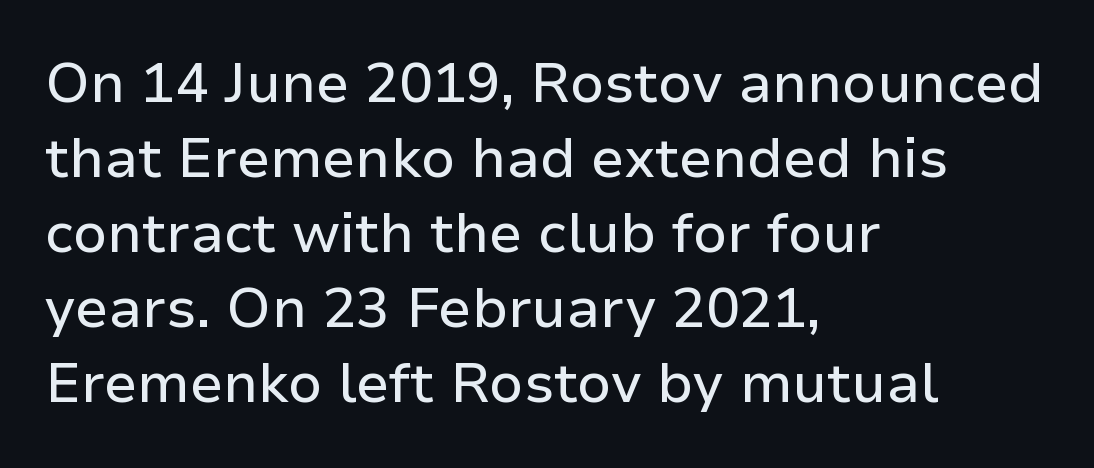
Q: Is the text italic (slanted)? A: No, it is upright.
Q: Is the typeface a serif or a sans-serif typeface? A: Sans-serif.
Q: Is the text underlined? A: No.
Q: How is the paragraph aligned? A: Left-aligned.
Q: Is the spacing between letters normal or unusually wide? A: Normal.
Q: Is the spacing between lines tight, normal or loose? A: Normal.
Q: Width (condensed, normal, or wide)? A: Normal.
Q: Stroke contrast? A: Low.
Q: x-height? A: Medium.
Q: Monospaced? A: No.
